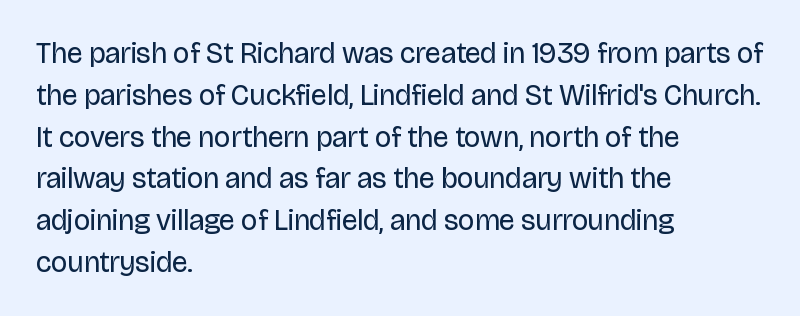
The passage shown is typed in a proportional face where columns would drift. The face looks like a standard text weight, possibly lighter. Letter spacing: default. Do the letters lean? They stand straight. Whoever set this chose a conventional vertical rhythm.
